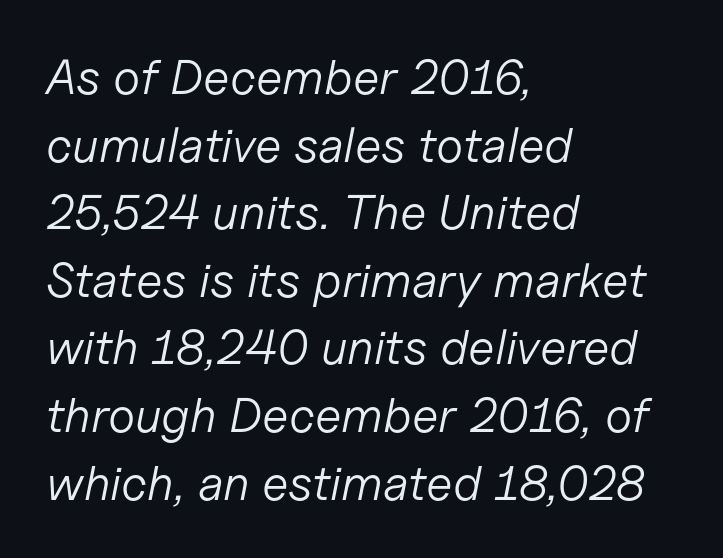
{"italic": "yes", "lean": "right", "slant_degrees": 11, "bold": "no", "weight": "light", "width": "normal", "stroke_contrast": "low", "x_height": "medium", "monospaced": "no", "underline": "no", "align": "left", "line_spacing": "normal", "line_spacing_ratio": 1.38, "letter_spacing": "normal", "letter_spacing_em": 0.0, "glyph_px": 49}
